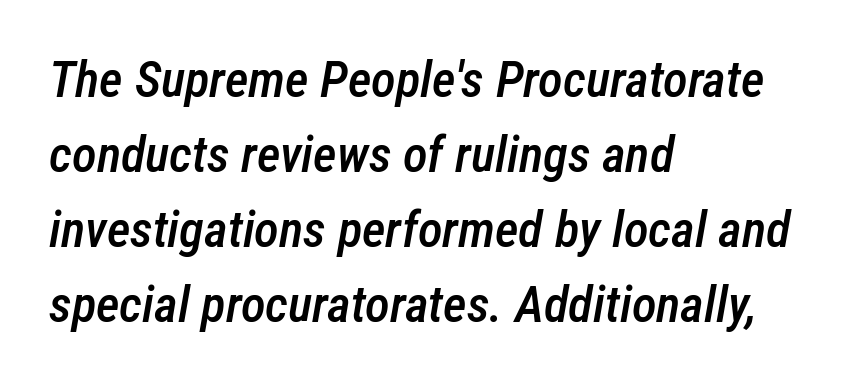
{"italic": "yes", "lean": "right", "slant_degrees": 12, "bold": "semi", "weight": "semibold", "width": "condensed", "stroke_contrast": "low", "x_height": "medium", "monospaced": "no", "underline": "no", "align": "left", "line_spacing": "normal", "line_spacing_ratio": 1.47, "letter_spacing": "normal", "letter_spacing_em": 0.0, "glyph_px": 51}
